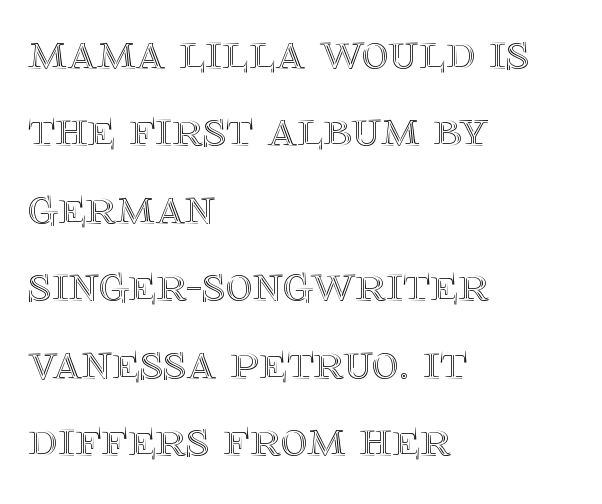
The image shows 52 px text type, upright; set left-aligned, normal line spacing (1.49x), normal letter spacing, not underlined; a large x-height.
